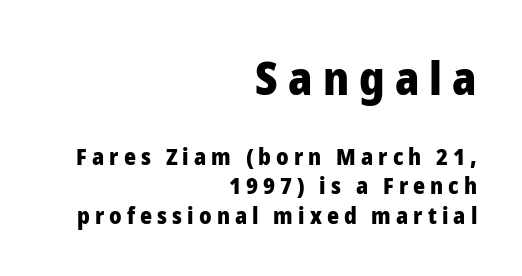
The image shows 46 px heavy sans-serif type, upright; set right-aligned, normal line spacing (1.27x), unusually wide letter spacing (+0.22 em), not underlined; the first (top) block is 2.0x larger; low stroke contrast and a medium x-height.
